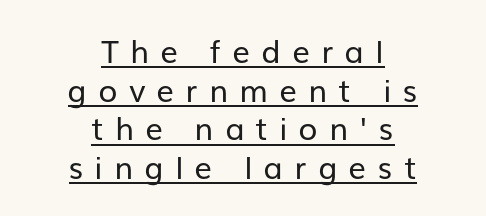
The image shows 31 px regular-weight sans-serif type, upright; set centered, normal line spacing (1.25x), unusually wide letter spacing (+0.37 em), underlined; low stroke contrast and a medium x-height.
